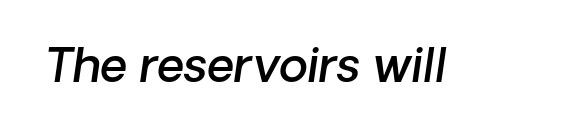
{"serif": "no", "bold": "semi", "weight": "semibold", "width": "normal", "stroke_contrast": "low", "x_height": "medium", "monospaced": "no", "underline": "no", "letter_spacing": "normal", "letter_spacing_em": 0.0, "glyph_px": 47}
